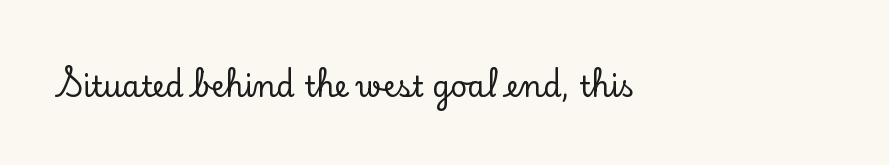
The image shows 29 px serif type, upright; set left-aligned, normal letter spacing, not underlined; low stroke contrast and a small x-height.
